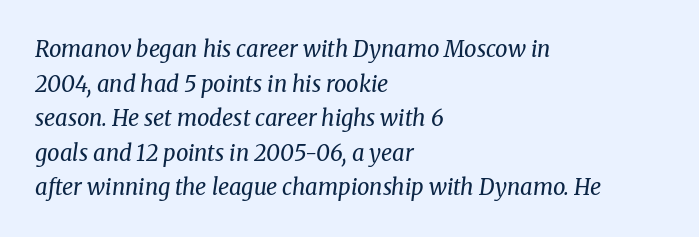
This sample keeps an unexceptional amount of space between lines. Alignment: flush left. Caption: face not bold, strokes unweighted. Plain, unruled lines of type.
